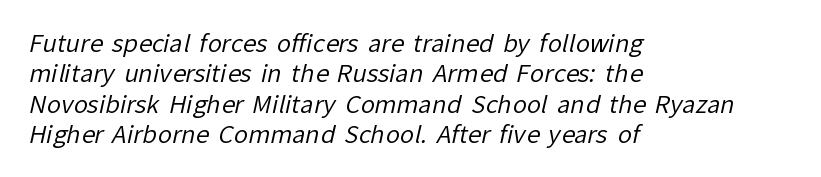
The image shows 24 px text type; set left-aligned, normal line spacing (1.27x), normal letter spacing, not underlined.
